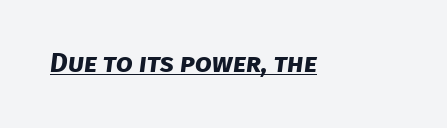
Q: Is the text bold? A: Yes.
Q: Is the text underlined? A: Yes.
Q: Is the spacing between letters normal or unusually wide? A: Normal.
